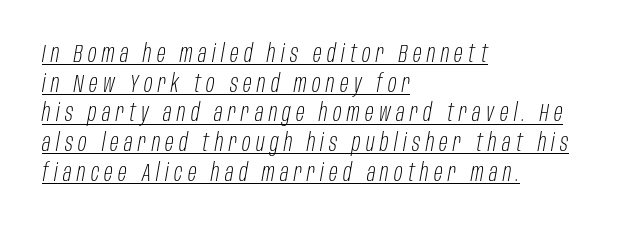
The image shows 25 px text type, italic (leaning right); set left-aligned, line spacing 1.19x, unusually wide letter spacing (+0.22 em), underlined.
